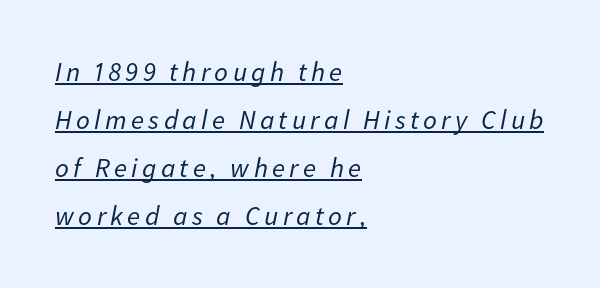
Notice how a bar underscores the lettering throughout. The strokes are not fattened; the text isn't bold. The setting favours the left margin, as ordinary paragraphs usually do. The letters are slanted; this is an italic face.
